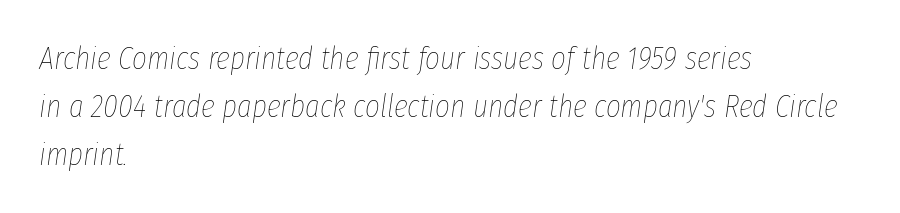
Q: Is the text bold? A: No.
Q: Is the text italic (slanted)? A: Yes, it leans right by about 8 degrees.
Q: Is the text underlined? A: No.
Q: How is the paragraph aligned? A: Left-aligned.
Q: Is the spacing between letters normal or unusually wide? A: Normal.
Q: Is the spacing between lines tight, normal or loose? A: Normal.
Q: Width (condensed, normal, or wide)? A: Condensed.
Q: Stroke contrast? A: Low.
Q: x-height? A: Medium.
Q: Monospaced? A: No.
